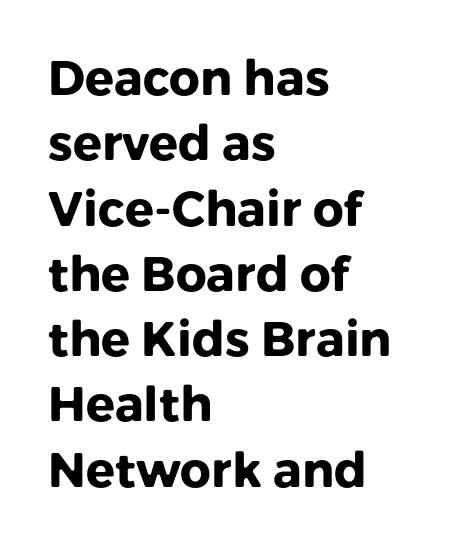
The horizontal fit of the characters is conventional and even. These words are printed bold, with thick strokes throughout. All the whitespace from short lines collects on the right. Look at the bottom of the vertical strokes: they stop flat, with no serifs. Each row of text sits above clean, open space. The lines sit at an ordinary, default distance from one another.
